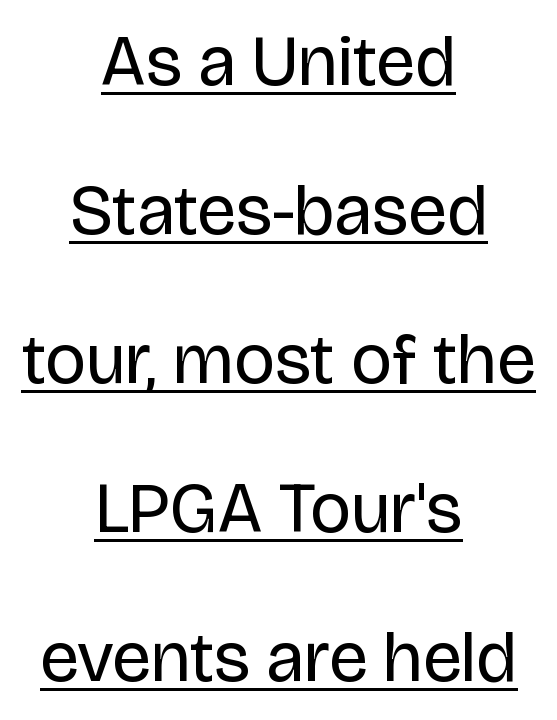
The image shows 71 px regular-weight sans-serif type, upright; set centered, loose line spacing (2.1x), normal letter spacing, underlined; low stroke contrast and a large x-height.
